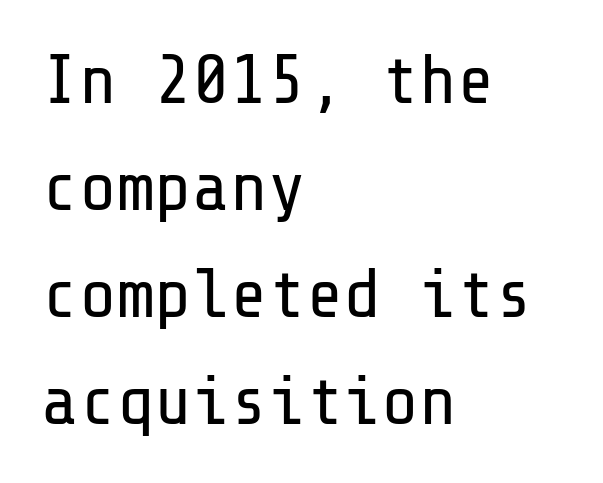
The image shows 70 px regular-weight sans-serif type, upright; set left-aligned, normal line spacing (1.53x), normal letter spacing, not underlined; low stroke contrast and a medium x-height.
